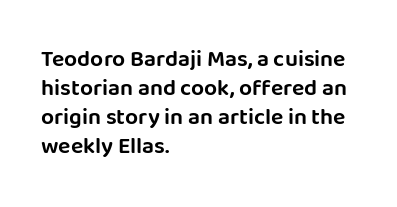
Q: Is the text italic (slanted)? A: No, it is upright.
Q: Is the text underlined? A: No.
Q: How is the paragraph aligned? A: Left-aligned.
Q: Is the spacing between letters normal or unusually wide? A: Normal.
Q: Is the spacing between lines tight, normal or loose? A: Normal.
